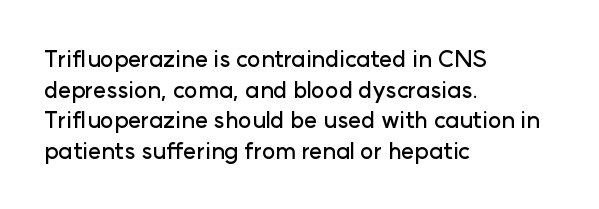
A typesetter would call this leading conventional body-copy spacing. No italicization has been applied; the sample stays upright. Tracking value appears to be zero — textbook default spacing. Short and long lines alike share a common starting point at left. Decoration check: the copy has no underline.
